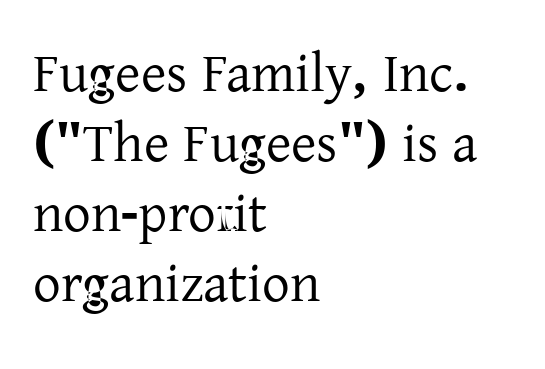
The image shows 55 px serif type, upright; set left-aligned, normal line spacing (1.27x), normal letter spacing, not underlined; low stroke contrast and a medium x-height.
